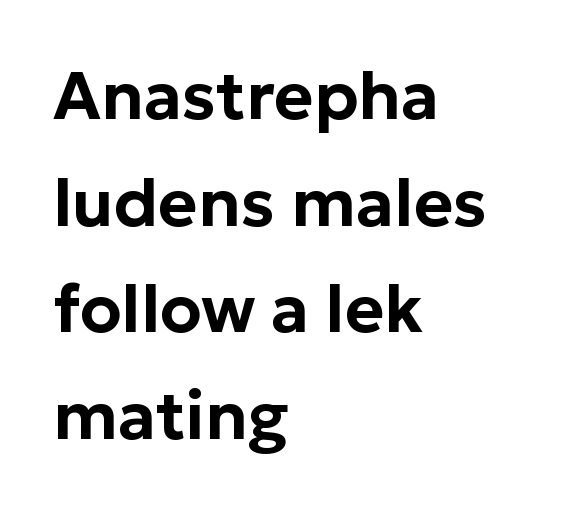
Q: Is the text italic (slanted)? A: No, it is upright.
Q: Is the typeface a serif or a sans-serif typeface? A: Sans-serif.
Q: Is the text underlined? A: No.
Q: How is the paragraph aligned? A: Left-aligned.
Q: Is the spacing between letters normal or unusually wide? A: Normal.
Q: Is the spacing between lines tight, normal or loose? A: Normal.
Q: Width (condensed, normal, or wide)? A: Normal.
Q: Stroke contrast? A: Low.
Q: x-height? A: Medium.
Q: Monospaced? A: No.
